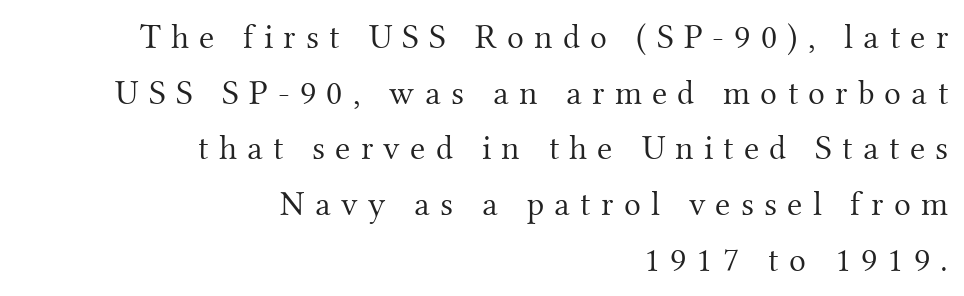
Q: Is the text bold? A: No.
Q: Is the text italic (slanted)? A: No, it is upright.
Q: Is the typeface a serif or a sans-serif typeface? A: Serif.
Q: Is the text underlined? A: No.
Q: How is the paragraph aligned? A: Right-aligned.
Q: Is the spacing between letters normal or unusually wide? A: Unusually wide.
Q: Is the spacing between lines tight, normal or loose? A: Normal.
Q: Width (condensed, normal, or wide)? A: Normal.
Q: Stroke contrast? A: Medium.
Q: x-height? A: Small.
Q: Monospaced? A: No.
